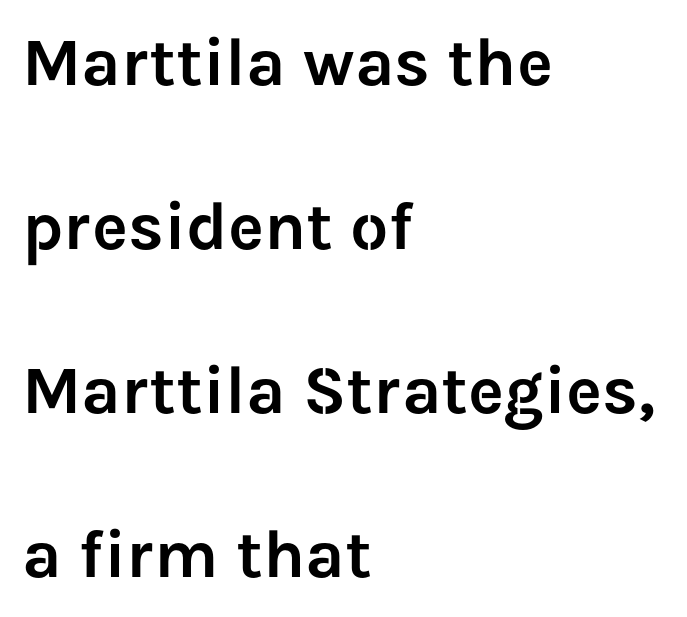
Q: Is the text italic (slanted)? A: No, it is upright.
Q: Is the typeface a serif or a sans-serif typeface? A: Sans-serif.
Q: Is the text underlined? A: No.
Q: How is the paragraph aligned? A: Left-aligned.
Q: Is the spacing between letters normal or unusually wide? A: Normal.
Q: Is the spacing between lines tight, normal or loose? A: Loose.
Q: Width (condensed, normal, or wide)? A: Normal.
Q: Stroke contrast? A: Low.
Q: x-height? A: Medium.
Q: Monospaced? A: No.
